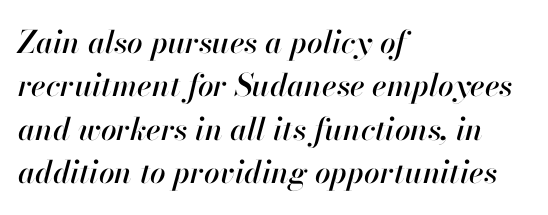
{"italic": "yes", "lean": "right", "slant_degrees": 13, "width": "normal", "stroke_contrast": "high", "x_height": "small", "monospaced": "no", "underline": "no", "align": "left", "line_spacing": "normal", "line_spacing_ratio": 1.4, "letter_spacing": "normal", "letter_spacing_em": 0.0, "glyph_px": 31}
